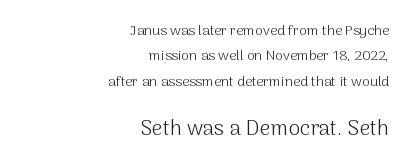
Q: Is the text bold? A: No.
Q: Is the text italic (slanted)? A: No, it is upright.
Q: Is the text underlined? A: No.
Q: How is the paragraph aligned? A: Right-aligned.
Q: Is the spacing between letters normal or unusually wide? A: Normal.
Q: Which block of text is set in a larger size, the first (top) or the second (bottom)? A: The second (bottom) one.
